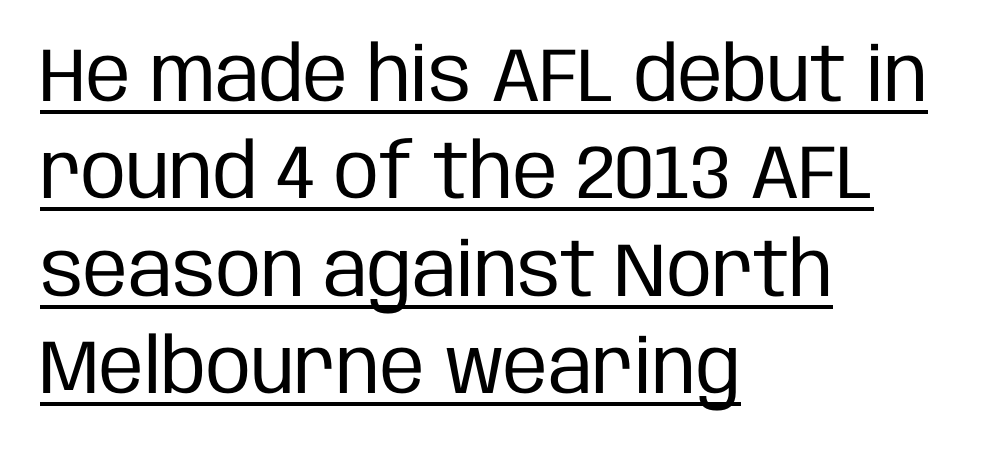
Q: Is the text bold? A: No.
Q: Is the text italic (slanted)? A: No, it is upright.
Q: Is the typeface a serif or a sans-serif typeface? A: Sans-serif.
Q: Is the text underlined? A: Yes.
Q: How is the paragraph aligned? A: Left-aligned.
Q: Is the spacing between letters normal or unusually wide? A: Normal.
Q: Is the spacing between lines tight, normal or loose? A: Normal.
Q: Width (condensed, normal, or wide)? A: Condensed.
Q: Stroke contrast? A: Low.
Q: x-height? A: Large.
Q: Monospaced? A: No.
